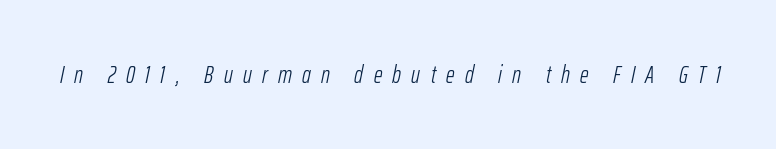
The image shows 24 px text type, italic (leaning right); set unusually wide letter spacing (+0.43 em), not underlined.
